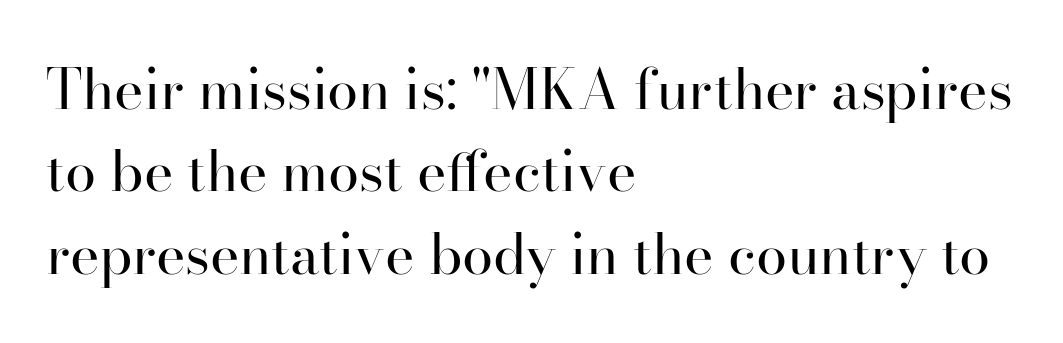
The image shows 56 px regular-weight serif type, upright; set left-aligned, normal line spacing (1.47x), normal letter spacing, not underlined; high stroke contrast and a small x-height.
